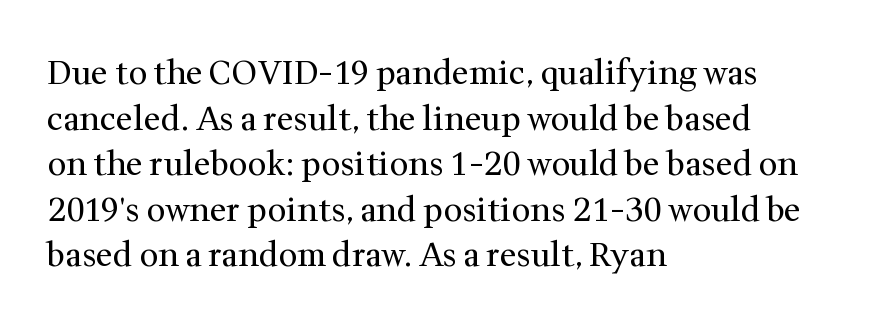
{"serif": "yes", "italic": "no", "bold": "no", "weight": "regular", "width": "normal", "stroke_contrast": "medium", "x_height": "medium", "monospaced": "no", "underline": "no", "align": "left", "line_spacing": "normal", "line_spacing_ratio": 1.38, "letter_spacing": "normal", "letter_spacing_em": 0.0, "glyph_px": 33}
